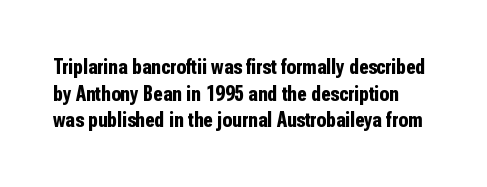
The image shows 22 px bold type, upright; set line spacing 1.21x, normal letter spacing, not underlined.
